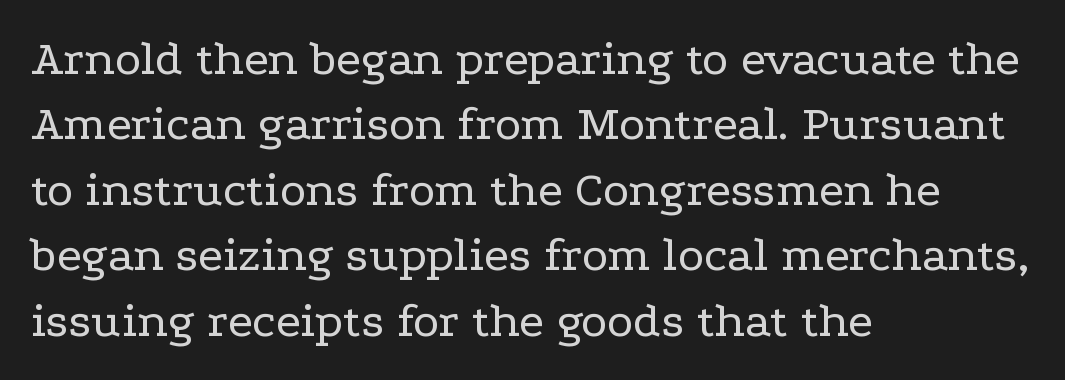
Q: Is the text bold? A: No.
Q: Is the text italic (slanted)? A: No, it is upright.
Q: Is the typeface a serif or a sans-serif typeface? A: Serif.
Q: Is the text underlined? A: No.
Q: How is the paragraph aligned? A: Left-aligned.
Q: Is the spacing between letters normal or unusually wide? A: Normal.
Q: Is the spacing between lines tight, normal or loose? A: Normal.
Q: Width (condensed, normal, or wide)? A: Wide.
Q: Stroke contrast? A: Low.
Q: x-height? A: Medium.
Q: Monospaced? A: No.
